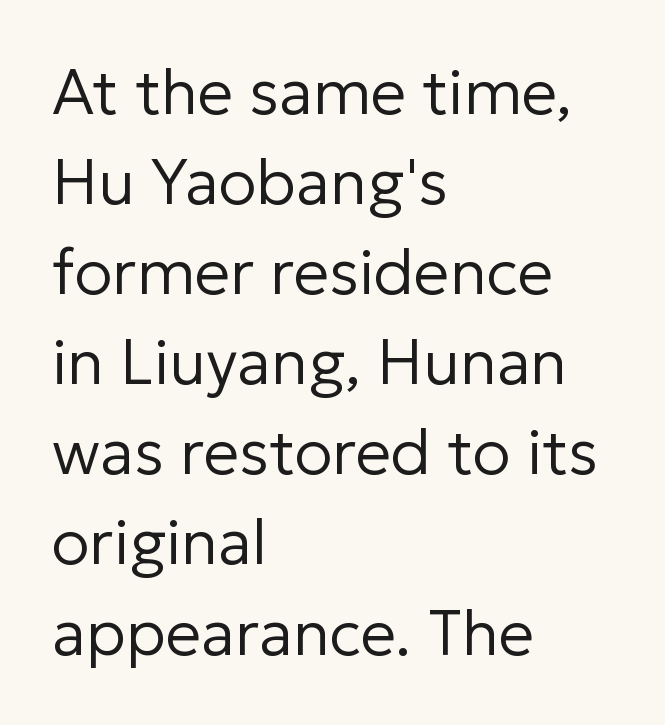
{"serif": "no", "italic": "no", "bold": "no", "weight": "regular", "width": "normal", "stroke_contrast": "low", "x_height": "medium", "monospaced": "no", "underline": "no", "align": "left", "line_spacing": "normal", "line_spacing_ratio": 1.43, "letter_spacing": "normal", "letter_spacing_em": 0.0, "glyph_px": 63}
